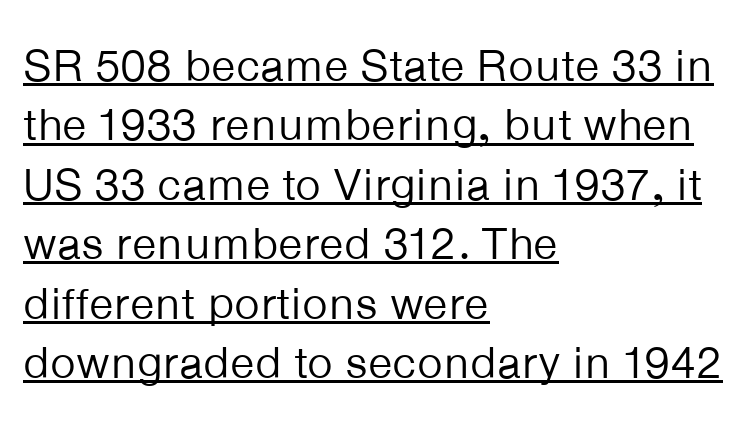
{"serif": "no", "italic": "no", "bold": "no", "weight": "regular", "width": "normal", "stroke_contrast": "low", "x_height": "medium", "monospaced": "no", "underline": "yes", "align": "left", "line_spacing": "normal", "line_spacing_ratio": 1.32, "letter_spacing": "normal", "letter_spacing_em": 0.0, "glyph_px": 45}
